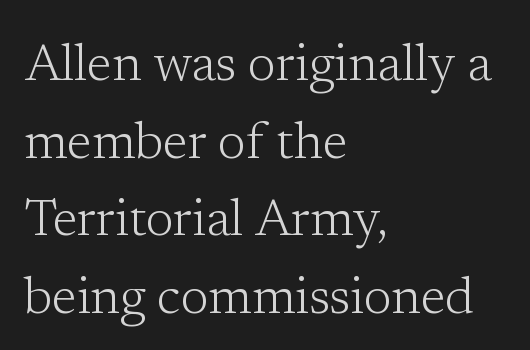
The image shows 51 px light serif type, upright; set left-aligned, normal line spacing (1.52x), normal letter spacing, not underlined; low stroke contrast and a medium x-height.
